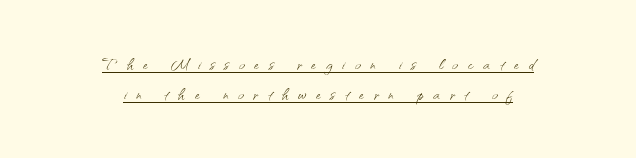
Is the type heavy? It reads as light-to-regular instead. Horizontally, the lines are justified to the midpoint only. If you measured baseline to baseline, you'd find a middling distance. You can see a thin bar hugging the bottom of the glyphs. Between one letter and the next there's a generous, obvious gap.
